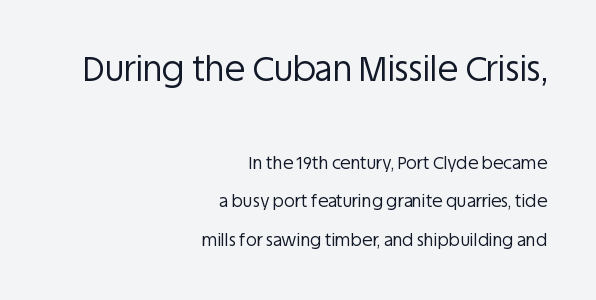
Q: Is the text bold? A: No.
Q: Is the text italic (slanted)? A: No, it is upright.
Q: Is the typeface a serif or a sans-serif typeface? A: Sans-serif.
Q: Is the text underlined? A: No.
Q: How is the paragraph aligned? A: Right-aligned.
Q: Is the spacing between letters normal or unusually wide? A: Normal.
Q: Is the spacing between lines tight, normal or loose? A: Loose.
Q: Which block of text is set in a larger size, the first (top) or the second (bottom)? A: The first (top) one.
Q: Width (condensed, normal, or wide)? A: Normal.
Q: Stroke contrast? A: Low.
Q: x-height? A: Large.
Q: Monospaced? A: No.
